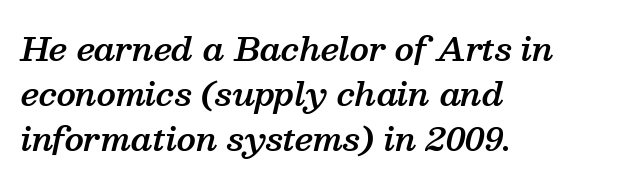
Q: Is the text bold? A: Semi-bold.
Q: Is the text italic (slanted)? A: Yes, it leans right by about 13 degrees.
Q: Is the typeface a serif or a sans-serif typeface? A: Serif.
Q: Is the text underlined? A: No.
Q: How is the paragraph aligned? A: Left-aligned.
Q: Is the spacing between letters normal or unusually wide? A: Normal.
Q: Is the spacing between lines tight, normal or loose? A: Normal.
Q: Width (condensed, normal, or wide)? A: Normal.
Q: Stroke contrast? A: Medium.
Q: x-height? A: Medium.
Q: Monospaced? A: No.
